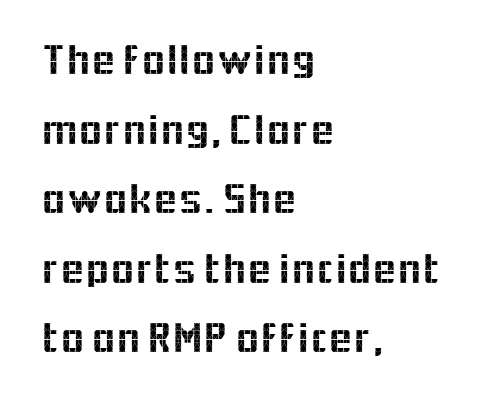
Q: Is the text italic (slanted)? A: No, it is upright.
Q: Is the typeface a serif or a sans-serif typeface? A: Sans-serif.
Q: Is the text underlined? A: No.
Q: How is the paragraph aligned? A: Left-aligned.
Q: Is the spacing between letters normal or unusually wide? A: Normal.
Q: Is the spacing between lines tight, normal or loose? A: Normal.
Q: Width (condensed, normal, or wide)? A: Normal.
Q: x-height? A: Medium.
Q: Monospaced? A: No.
